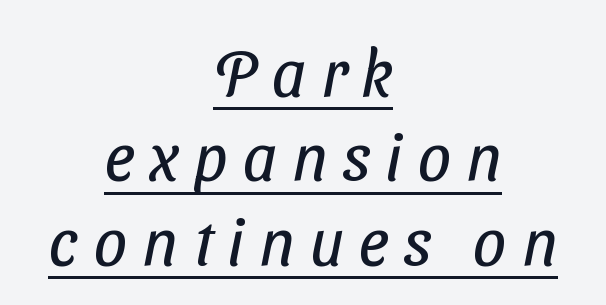
Q: Is the text bold? A: No.
Q: Is the typeface a serif or a sans-serif typeface? A: Sans-serif.
Q: Is the text underlined? A: Yes.
Q: How is the paragraph aligned? A: Centered.
Q: Is the spacing between letters normal or unusually wide? A: Unusually wide.
Q: Is the spacing between lines tight, normal or loose? A: Normal.
Q: Width (condensed, normal, or wide)? A: Condensed.
Q: Stroke contrast? A: Low.
Q: x-height? A: Medium.
Q: Monospaced? A: No.
